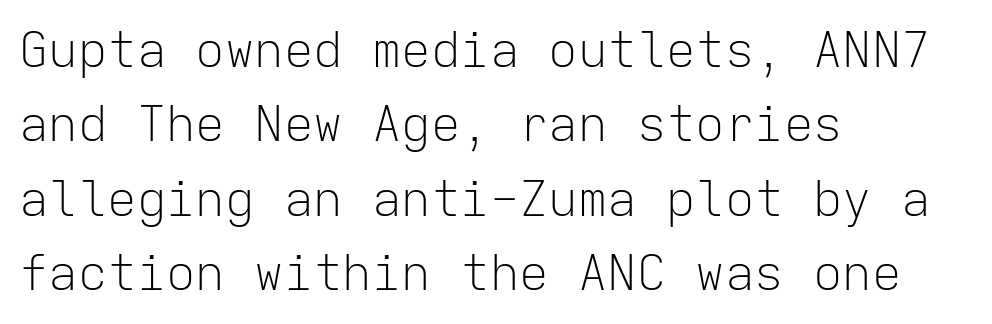
Posture: vertical. The designer went with a sans here, leaving each stem footless. Letters rest on an invisible, unmarked baseline. Here the designer chose a console-style face with uniform glyph widths. These lines sit exactly where default settings would place them.
